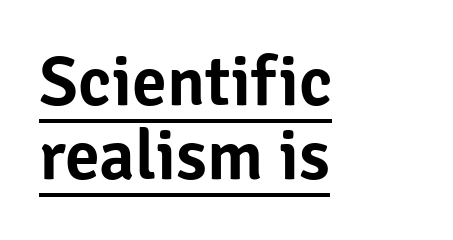
Q: Is the text italic (slanted)? A: No, it is upright.
Q: Is the typeface a serif or a sans-serif typeface? A: Sans-serif.
Q: Is the text underlined? A: Yes.
Q: How is the paragraph aligned? A: Left-aligned.
Q: Is the spacing between letters normal or unusually wide? A: Normal.
Q: Is the spacing between lines tight, normal or loose? A: Tight.
Q: Width (condensed, normal, or wide)? A: Normal.
Q: Stroke contrast? A: Low.
Q: x-height? A: Medium.
Q: Monospaced? A: No.
